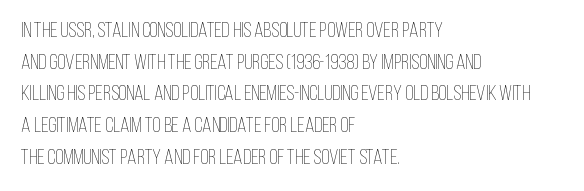
Style check: upright. Leftover space on each line is placed entirely after the last word. The rows are spaced the way most documents space them. The font is comparable to plain body text, perhaps lighter. Honestly, there is no underline to notice here at all. Nobody touched the tracking dial on this one.
